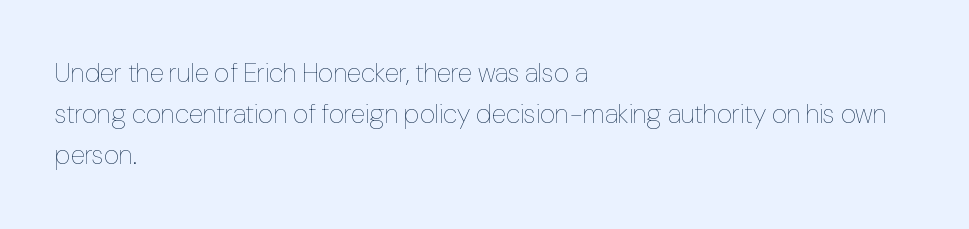
{"italic": "no", "bold": "no", "underline": "no", "align": "left", "line_spacing": "normal", "line_spacing_ratio": 1.52, "letter_spacing": "normal", "letter_spacing_em": 0.0, "glyph_px": 27}
